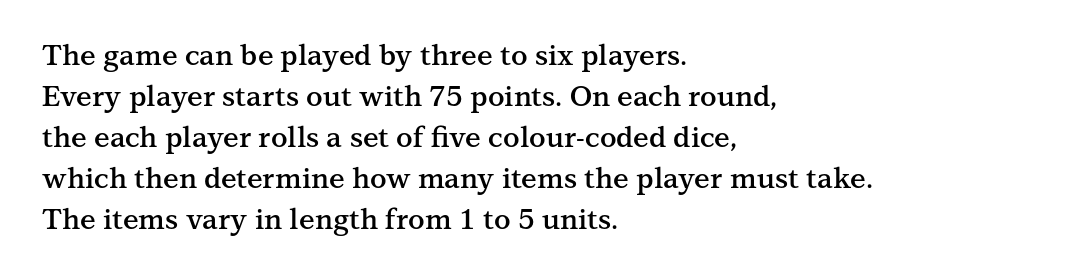
The image shows 28 px semibold serif type, upright; set left-aligned, normal line spacing (1.46x), normal letter spacing, not underlined; medium stroke contrast and a medium x-height.
